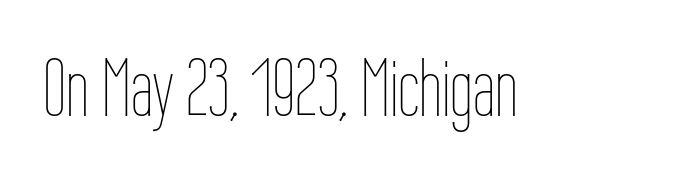
Q: Is the text bold? A: No.
Q: Is the text italic (slanted)? A: No, it is upright.
Q: Is the text underlined? A: No.
Q: Is the spacing between letters normal or unusually wide? A: Normal.
Q: Width (condensed, normal, or wide)? A: Condensed.
Q: Stroke contrast? A: Low.
Q: x-height? A: Medium.
Q: Monospaced? A: No.
